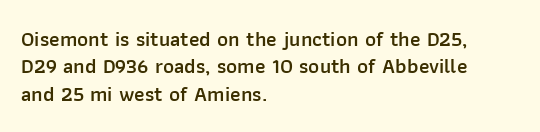
{"italic": "no", "bold": "semi", "underline": "no", "align": "left", "line_spacing": "normal", "line_spacing_ratio": 1.3, "letter_spacing": "normal", "letter_spacing_em": 0.0, "glyph_px": 21}
